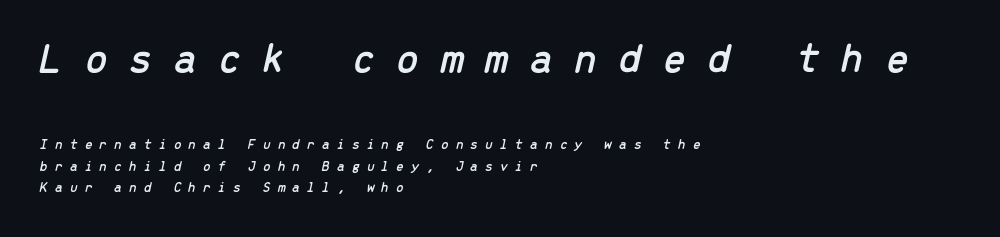
Has an underline been added? It has not. Here the designer chose a console-style face with uniform glyph widths. The face used here has a pronounced slope to its letters. Is the letter spacing exaggerated? Yes — the characters are pushed far apart.
